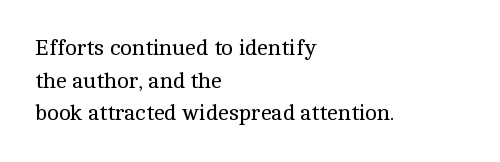
{"italic": "no", "bold": "no", "underline": "no", "align": "left", "line_spacing": "normal", "line_spacing_ratio": 1.48, "letter_spacing": "normal", "letter_spacing_em": 0.0, "glyph_px": 22}
